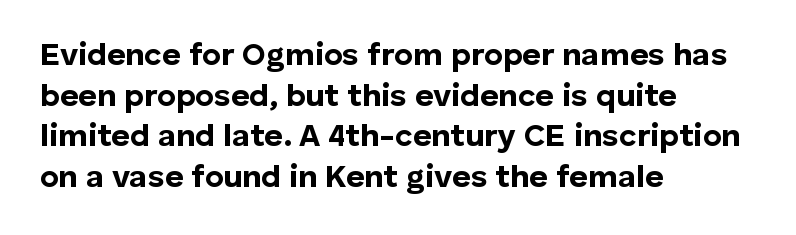
The image shows 32 px bold sans-serif type, upright; set left-aligned, normal line spacing (1.27x), normal letter spacing, not underlined; low stroke contrast and a medium x-height.
